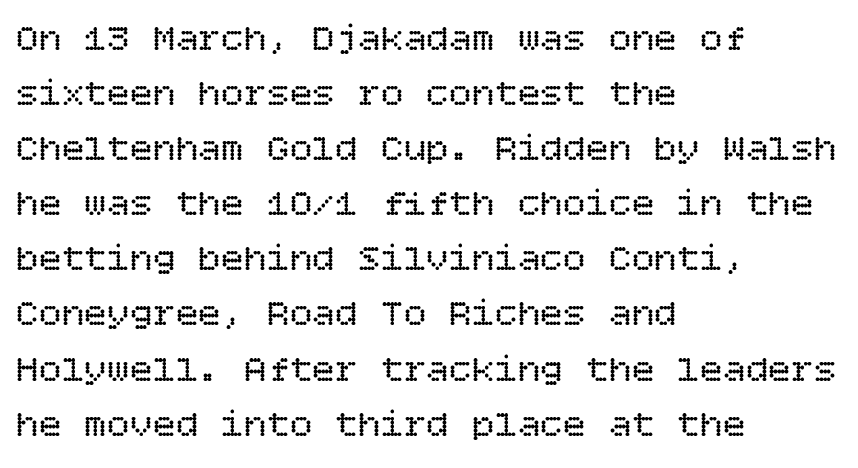
{"italic": "no", "bold": "no", "weight": "regular", "width": "normal", "stroke_contrast": "low", "x_height": "large", "underline": "no", "align": "left", "line_spacing": "normal", "line_spacing_ratio": 1.45, "letter_spacing": "normal", "letter_spacing_em": 0.0, "glyph_px": 38}
